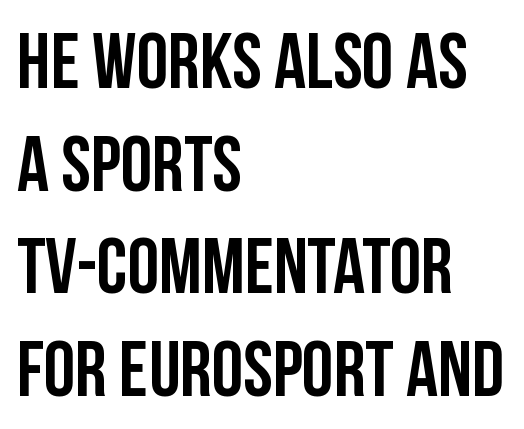
Q: Is the text italic (slanted)? A: No, it is upright.
Q: Is the typeface a serif or a sans-serif typeface? A: Sans-serif.
Q: Is the text underlined? A: No.
Q: How is the paragraph aligned? A: Left-aligned.
Q: Is the spacing between letters normal or unusually wide? A: Normal.
Q: Is the spacing between lines tight, normal or loose? A: Normal.
Q: Width (condensed, normal, or wide)? A: Condensed.
Q: Stroke contrast? A: Low.
Q: x-height? A: Large.
Q: Monospaced? A: No.
